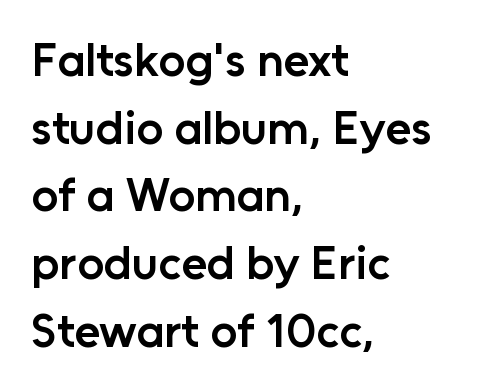
Q: Is the text bold? A: Semi-bold.
Q: Is the text italic (slanted)? A: No, it is upright.
Q: Is the typeface a serif or a sans-serif typeface? A: Sans-serif.
Q: Is the text underlined? A: No.
Q: How is the paragraph aligned? A: Left-aligned.
Q: Is the spacing between letters normal or unusually wide? A: Normal.
Q: Is the spacing between lines tight, normal or loose? A: Normal.
Q: Width (condensed, normal, or wide)? A: Normal.
Q: Stroke contrast? A: Low.
Q: x-height? A: Medium.
Q: Monospaced? A: No.
